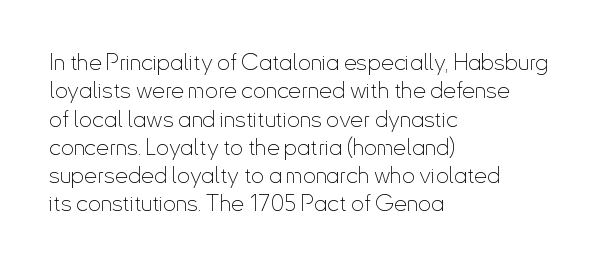
The image shows 23 px text type, upright; set left-aligned, line spacing 1.23x, normal letter spacing, not underlined.
